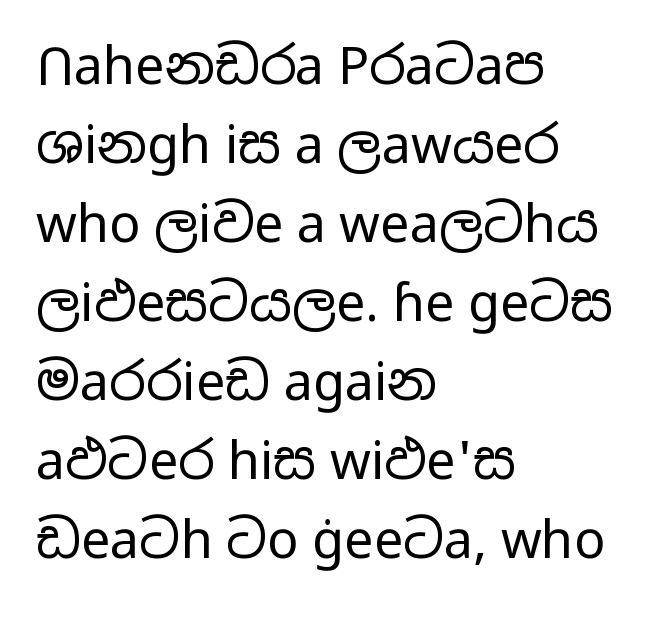
These lines are rendered in a variable-pitch font. What stands out about the letter spacing? Nothing — it is the standard amount. Summary of weight: not heavy and not bold. In terms of leading, this rendering sits right in the middle.
